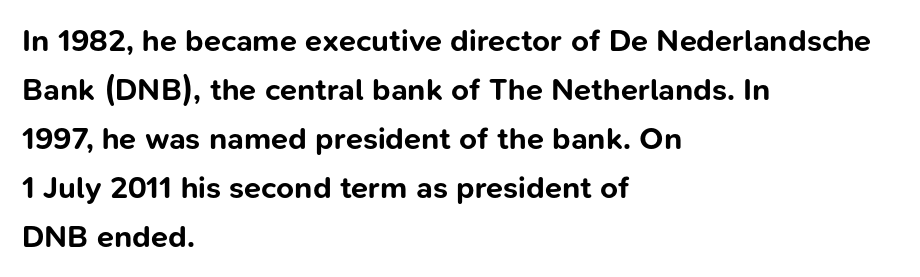
Q: Is the text bold? A: Yes.
Q: Is the text italic (slanted)? A: No, it is upright.
Q: Is the typeface a serif or a sans-serif typeface? A: Sans-serif.
Q: Is the text underlined? A: No.
Q: How is the paragraph aligned? A: Left-aligned.
Q: Is the spacing between letters normal or unusually wide? A: Normal.
Q: Is the spacing between lines tight, normal or loose? A: Normal.
Q: Width (condensed, normal, or wide)? A: Normal.
Q: Stroke contrast? A: Low.
Q: x-height? A: Medium.
Q: Monospaced? A: No.
